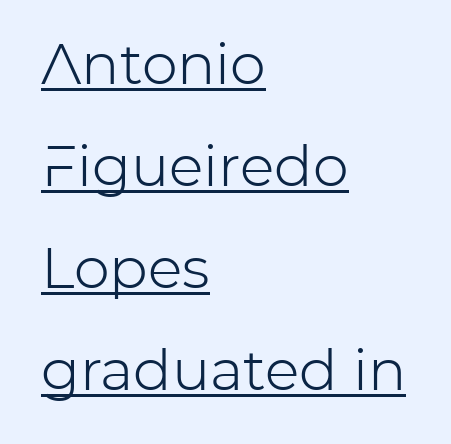
The letters advance in unequal steps, a hallmark of proportional type. The typesetter chose a ragged-right arrangement here. These lines are composed in type without serifs. Caption: lettering with a line underneath. It's the straight-up-and-down kind of type.
